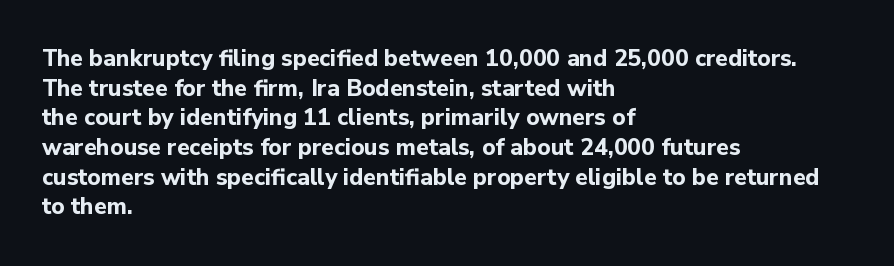
Is there any slant? The stems are plumb. Nothing unusual about the tracking: characters are spaced as the font intends. These words are printed bold, with thick strokes throughout. Evenly set lines give the paragraph a standard silhouette.
